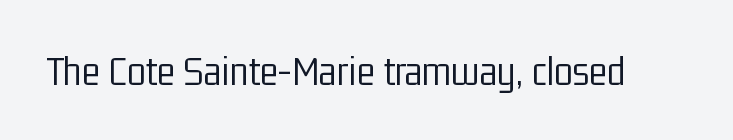
{"serif": "no", "italic": "no", "bold": "no", "weight": "light", "width": "condensed", "stroke_contrast": "low", "x_height": "medium", "monospaced": "no", "underline": "no", "letter_spacing": "normal", "letter_spacing_em": 0.0, "glyph_px": 43}
